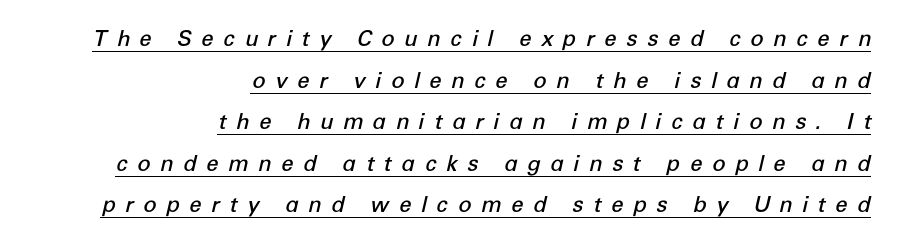
{"italic": "yes", "lean": "right", "slant_degrees": 12, "bold": "semi", "underline": "yes", "align": "right", "line_spacing_ratio": 1.89, "letter_spacing": "wide", "letter_spacing_em": 0.43, "glyph_px": 22}
